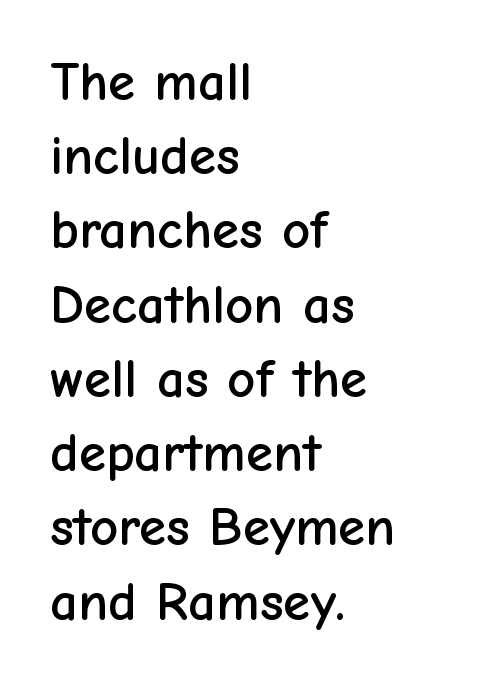
These lines are rendered in a variable-pitch font. The strip under each line holds only bare page. A student would call this left alignment; a typographer would say flush left, rag right. A roman cut, with each character standing at attention. Spacing between characters is what you'd get straight out of the box. The rendering shows plain stroke endings on the letterforms — a sans-serif design.
